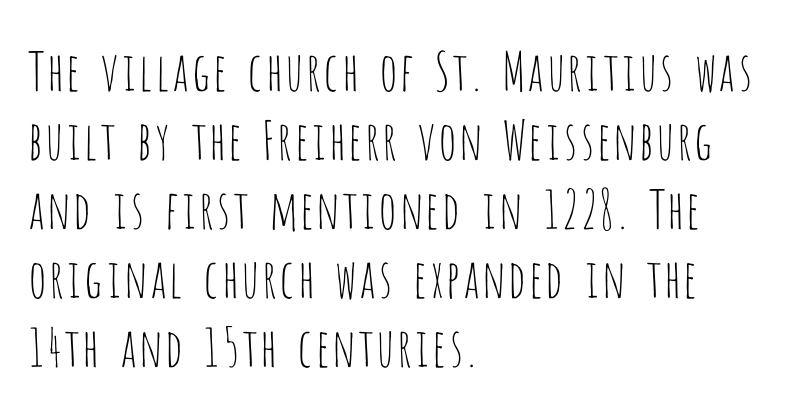
Q: Is the text bold? A: No.
Q: Is the text italic (slanted)? A: No, it is upright.
Q: Is the typeface a serif or a sans-serif typeface? A: Sans-serif.
Q: Is the text underlined? A: No.
Q: How is the paragraph aligned? A: Left-aligned.
Q: Is the spacing between letters normal or unusually wide? A: Normal.
Q: Is the spacing between lines tight, normal or loose? A: Normal.
Q: Width (condensed, normal, or wide)? A: Condensed.
Q: Stroke contrast? A: Low.
Q: x-height? A: Large.
Q: Monospaced? A: No.
